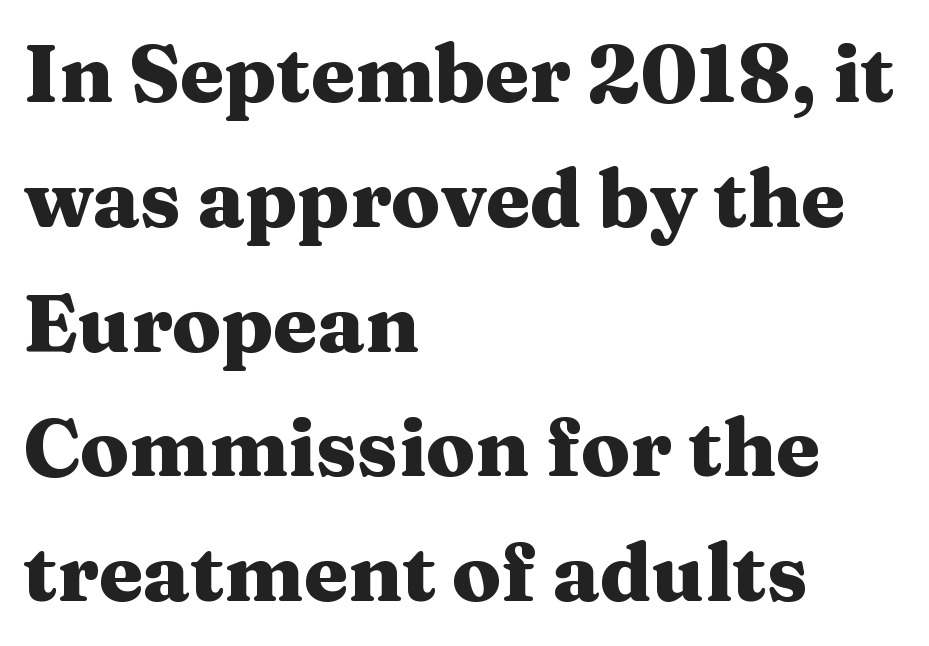
This is the regular roman posture of the typeface. The letters carry serifs — small finishing strokes at the ends of their stems. Note the varied advance widths — an 'i' is clearly narrower than an 'm'. The line texture is even and compact thanks to regular tracking.
